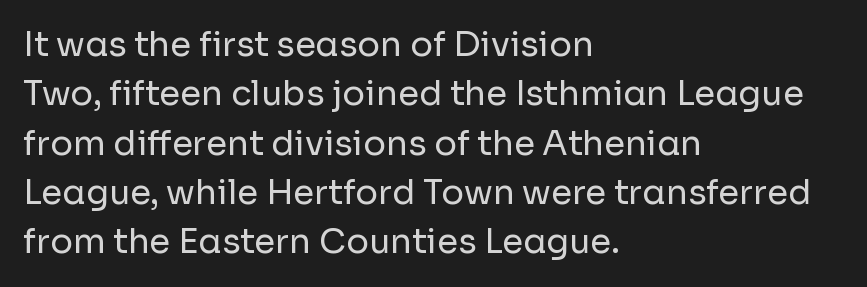
Caption: multi-line text, flush left, ragged right. Looks like regular typesetting: each glyph gets only the width it needs. Do the letters lean? They stand straight. A clean baseline with only descenders dipping below it. Nobody touched the tracking dial on this one. Serif or sans? Sans — the stroke terminals are bare.
